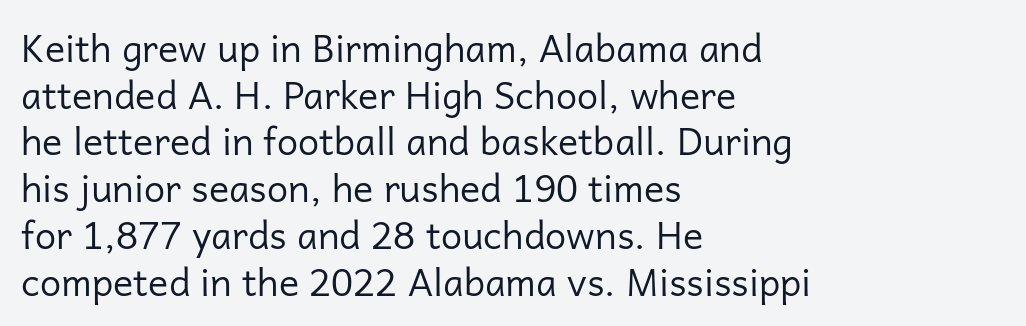
The image shows 38 px regular-weight sans-serif type, upright; set left-aligned, line spacing 1.23x, normal letter spacing, not underlined; low stroke contrast and a medium x-height.
